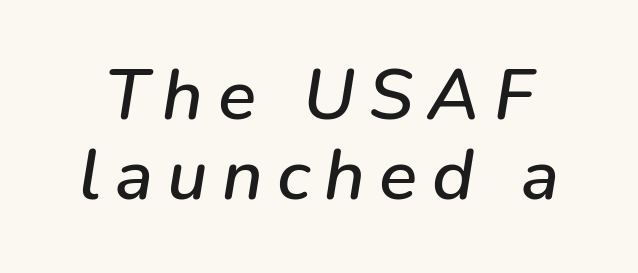
{"italic": "yes", "lean": "right", "slant_degrees": 9, "width": "normal", "stroke_contrast": "low", "x_height": "medium", "monospaced": "no", "underline": "no", "line_spacing": "tight", "line_spacing_ratio": 1.13, "letter_spacing": "wide", "letter_spacing_em": 0.2, "glyph_px": 71}
